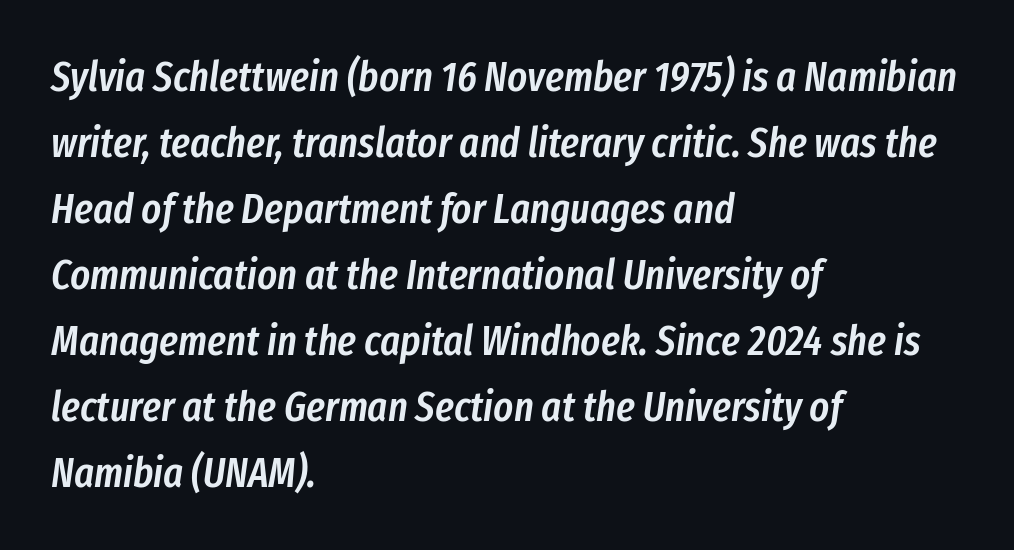
Q: Is the text bold? A: Semi-bold.
Q: Is the text italic (slanted)? A: Yes, it leans right by about 8 degrees.
Q: Is the text underlined? A: No.
Q: How is the paragraph aligned? A: Left-aligned.
Q: Is the spacing between letters normal or unusually wide? A: Normal.
Q: Is the spacing between lines tight, normal or loose? A: Normal.
Q: Width (condensed, normal, or wide)? A: Condensed.
Q: Stroke contrast? A: Low.
Q: x-height? A: Medium.
Q: Monospaced? A: No.
